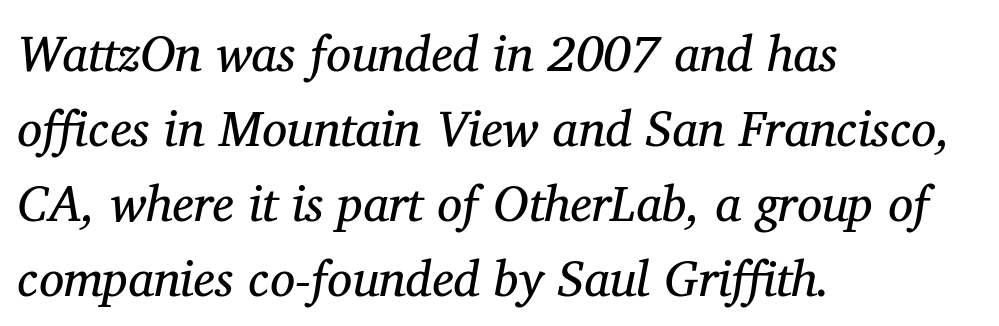
Horizontally, the lines are justified to the leading edge only. Note the varied advance widths — an 'i' is clearly narrower than an 'm'. Is this a sans? No — the strokes have serifs. Baseline-to-baseline distance is the conventional proportion of letter height.
